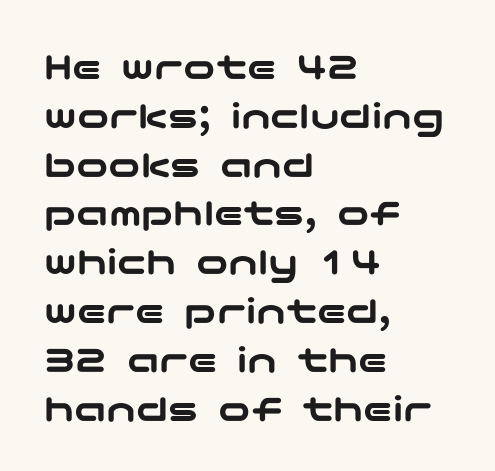
I'd call this a sans setting — the letters go barefoot. Beneath every word, the page is bare. Notice how the passage keeps a crisp vertical edge on the left only. This is roman type, the default non-slanted kind. The letterforms sit shoulder to shoulder at normal distance.
